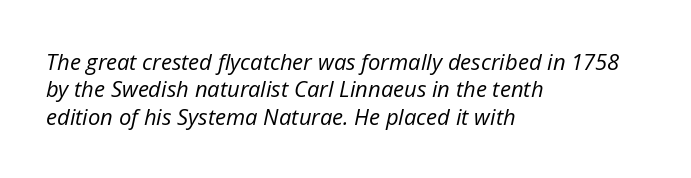
The image shows 22 px text type, italic (leaning right); set left-aligned, line spacing 1.24x, normal letter spacing, not underlined.
